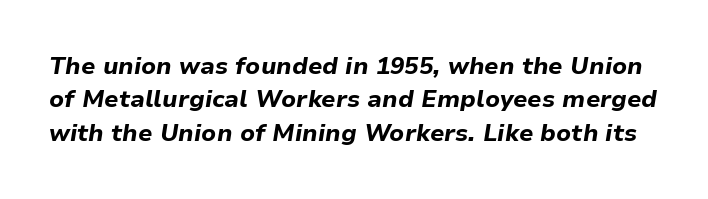
{"italic": "yes", "lean": "right", "slant_degrees": 9, "bold": "yes", "underline": "no", "line_spacing": "normal", "line_spacing_ratio": 1.39, "letter_spacing": "normal", "letter_spacing_em": 0.0, "glyph_px": 24}
